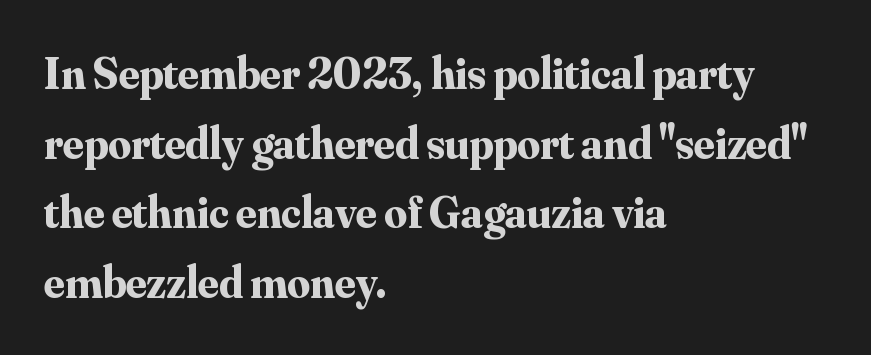
The image shows 45 px bold serif type, upright; set left-aligned, normal line spacing (1.55x), normal letter spacing, not underlined; medium stroke contrast and a small x-height.
